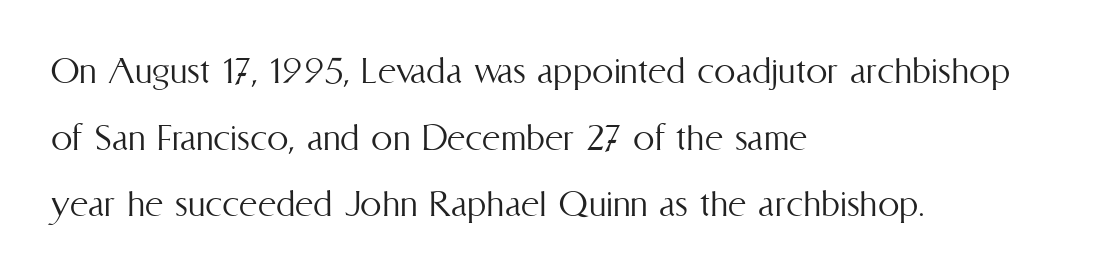
The image shows 43 px light, condensed type, upright; set left-aligned, normal line spacing (1.55x), normal letter spacing, not underlined; medium stroke contrast and a medium x-height.
